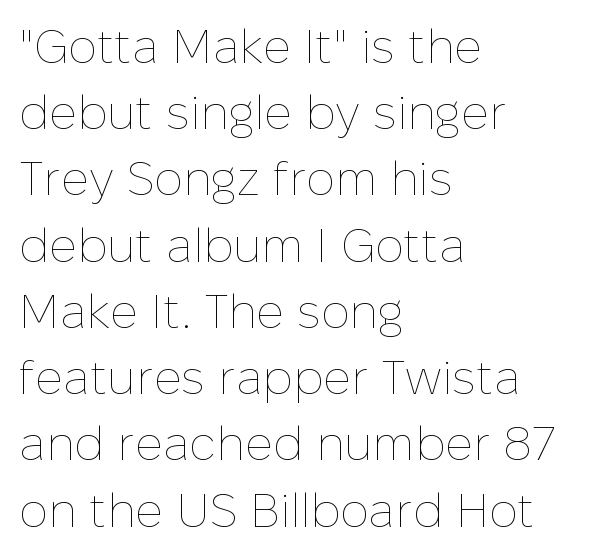
Inter-character spacing is left at the font's built-in metrics. Typeset ragged right — the left edge is the straight one. Nobody drew a line under any word here. The letters stand upright; this is a roman face. The passage shown is not bold in any degree. You could not count columns in this text — the font is proportionally spaced.
